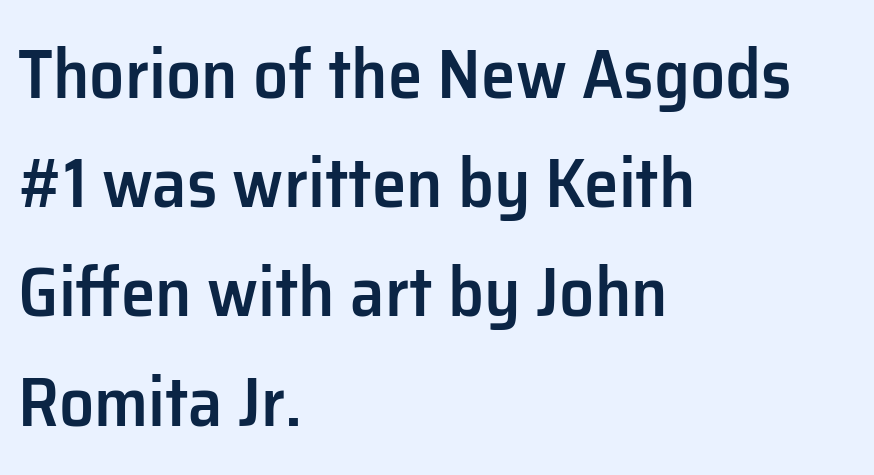
Firm but not heavy-handed strokes: this text is semibold. Honestly, the row spacing looks completely unremarkable. Lines of text with bare space underneath. The specimen reads as upright at a glance.
